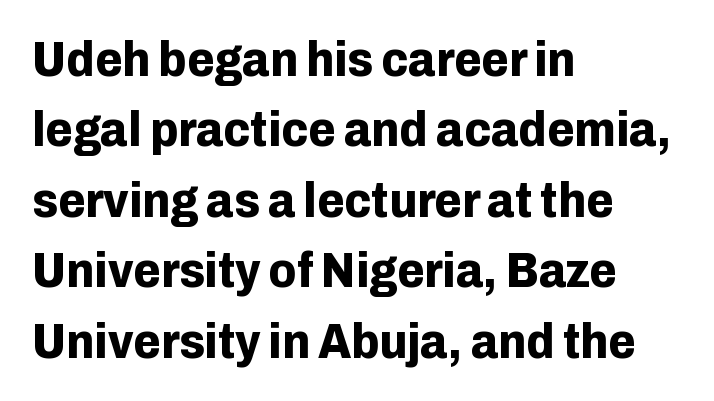
{"serif": "no", "italic": "no", "bold": "yes", "weight": "bold", "width": "normal", "stroke_contrast": "low", "x_height": "medium", "monospaced": "no", "underline": "no", "align": "left", "line_spacing": "normal", "line_spacing_ratio": 1.41, "letter_spacing": "normal", "letter_spacing_em": 0.0, "glyph_px": 50}
